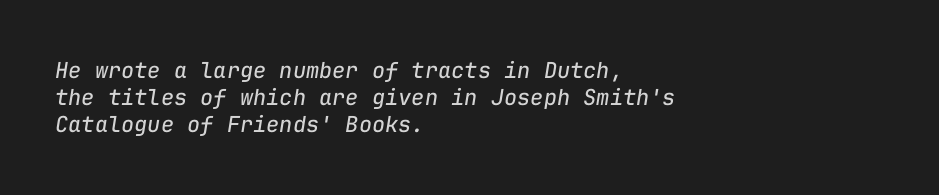
{"italic": "yes", "lean": "right", "slant_degrees": 9, "bold": "no", "underline": "no", "align": "left", "line_spacing_ratio": 1.23, "letter_spacing": "normal", "letter_spacing_em": 0.0, "glyph_px": 22}
